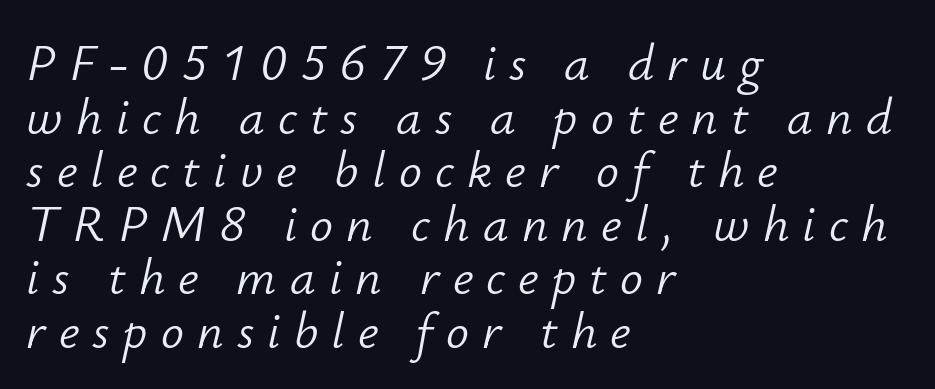
The image shows 51 px light type, italic (leaning right); set left-aligned, tight line spacing (1.05x), unusually wide letter spacing (+0.26 em), not underlined; low stroke contrast and a small x-height.
